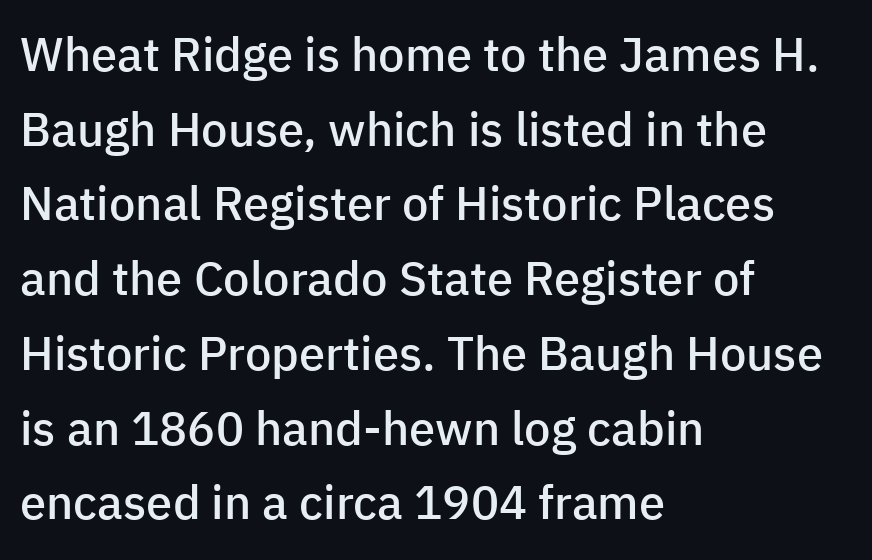
If you drew a ruler down the left edge, every line would touch it. A semibold gives these letters moderate extra thickness, short of bold. The foot of each line stays bare and open. Every stem runs plumb, perpendicular to the baseline. The rendering uses natural spacing where letterforms have individual widths. The passage shown stacks its lines at a standard gap.
